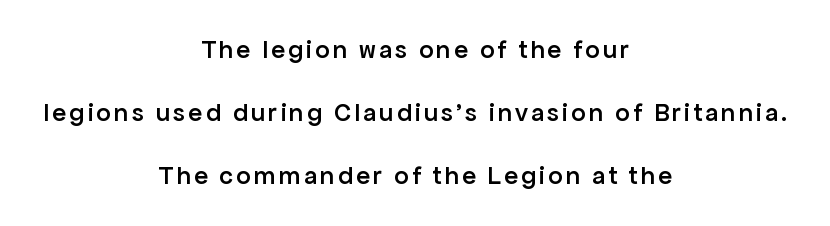
{"italic": "no", "bold": "semi", "underline": "no", "align": "center", "line_spacing": "loose", "line_spacing_ratio": 2.43, "glyph_px": 26}
